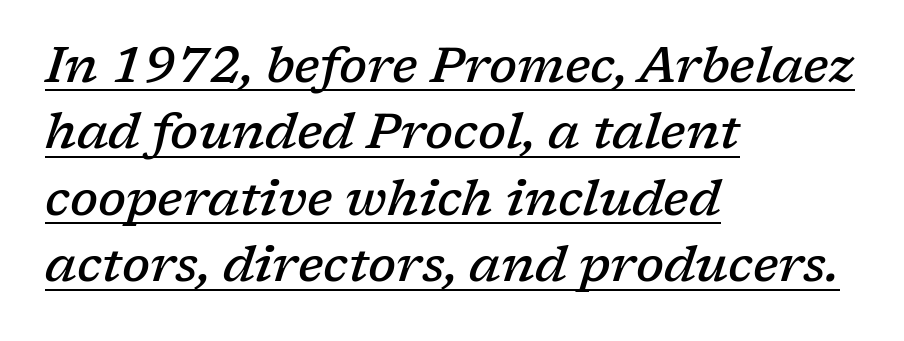
Q: Is the text bold? A: Semi-bold.
Q: Is the text italic (slanted)? A: Yes, it leans right by about 17 degrees.
Q: Is the typeface a serif or a sans-serif typeface? A: Serif.
Q: Is the text underlined? A: Yes.
Q: How is the paragraph aligned? A: Left-aligned.
Q: Is the spacing between letters normal or unusually wide? A: Normal.
Q: Is the spacing between lines tight, normal or loose? A: Normal.
Q: Width (condensed, normal, or wide)? A: Normal.
Q: Stroke contrast? A: Low.
Q: x-height? A: Medium.
Q: Monospaced? A: No.
